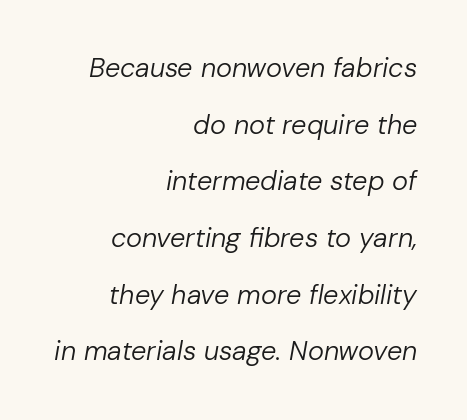
Q: Is the text bold? A: No.
Q: Is the text italic (slanted)? A: Yes, it leans right by about 10 degrees.
Q: Is the text underlined? A: No.
Q: How is the paragraph aligned? A: Right-aligned.
Q: Is the spacing between letters normal or unusually wide? A: Normal.
Q: Is the spacing between lines tight, normal or loose? A: Loose.
